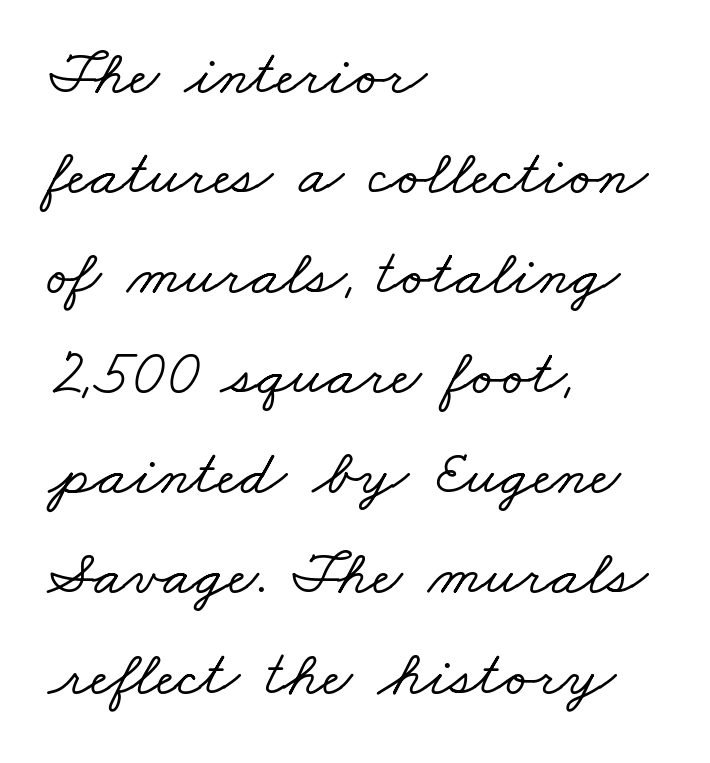
The image shows 65 px wide serif type; set left-aligned, normal line spacing (1.54x), normal letter spacing, not underlined; low stroke contrast and a small x-height.
